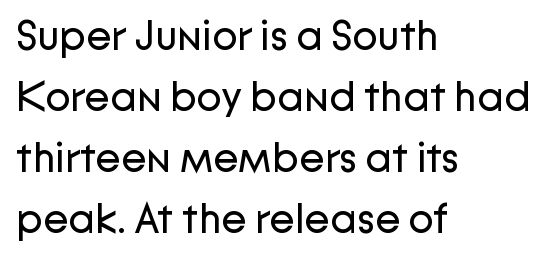
Are there feet on the stems? There aren't — it's a sans. No heavy texture on the line: the type isn't bold. Each letter keeps its own natural width here, so spacing adapts to shape. Notice how the passage keeps a crisp vertical edge on the left only. Anything drawn beneath the words? Only blank space.
